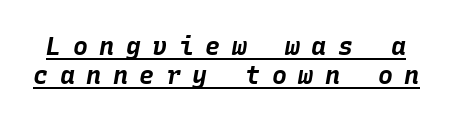
{"italic": "yes", "lean": "right", "slant_degrees": 10, "bold": "yes", "underline": "yes", "line_spacing": "tight", "line_spacing_ratio": 1.15, "letter_spacing": "wide", "letter_spacing_em": 0.46, "glyph_px": 25}
